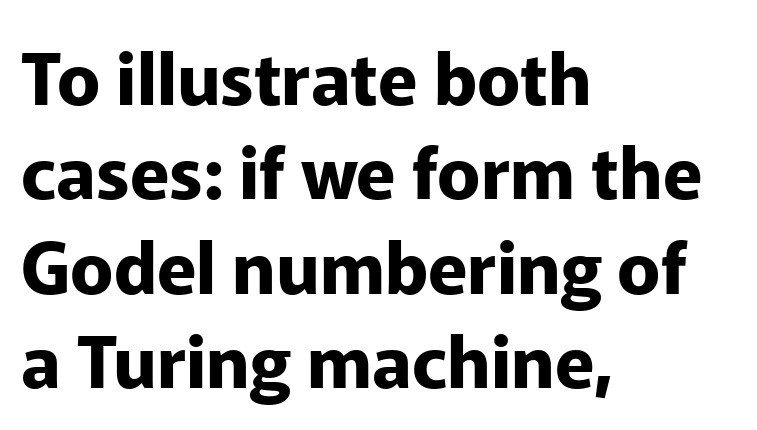
{"serif": "no", "italic": "no", "bold": "yes", "weight": "bold", "width": "normal", "stroke_contrast": "low", "x_height": "medium", "monospaced": "no", "underline": "no", "align": "left", "line_spacing": "normal", "line_spacing_ratio": 1.31, "letter_spacing": "normal", "letter_spacing_em": 0.0, "glyph_px": 72}
